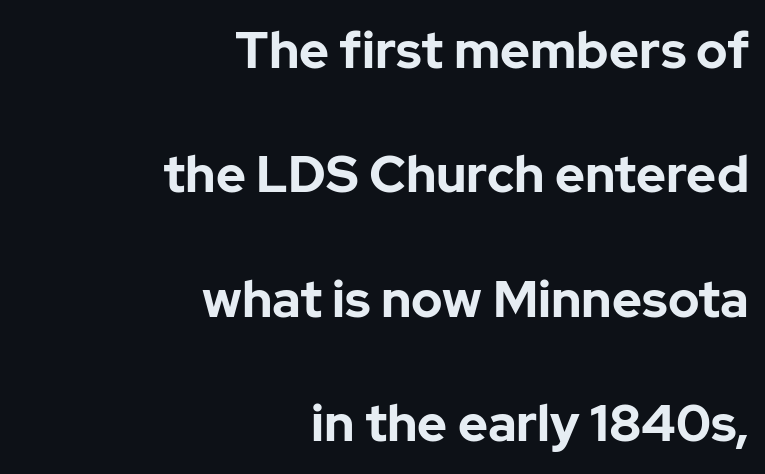
The image shows 51 px bold sans-serif type, upright; set right-aligned, loose line spacing (2.44x), normal letter spacing, not underlined; low stroke contrast and a medium x-height.
